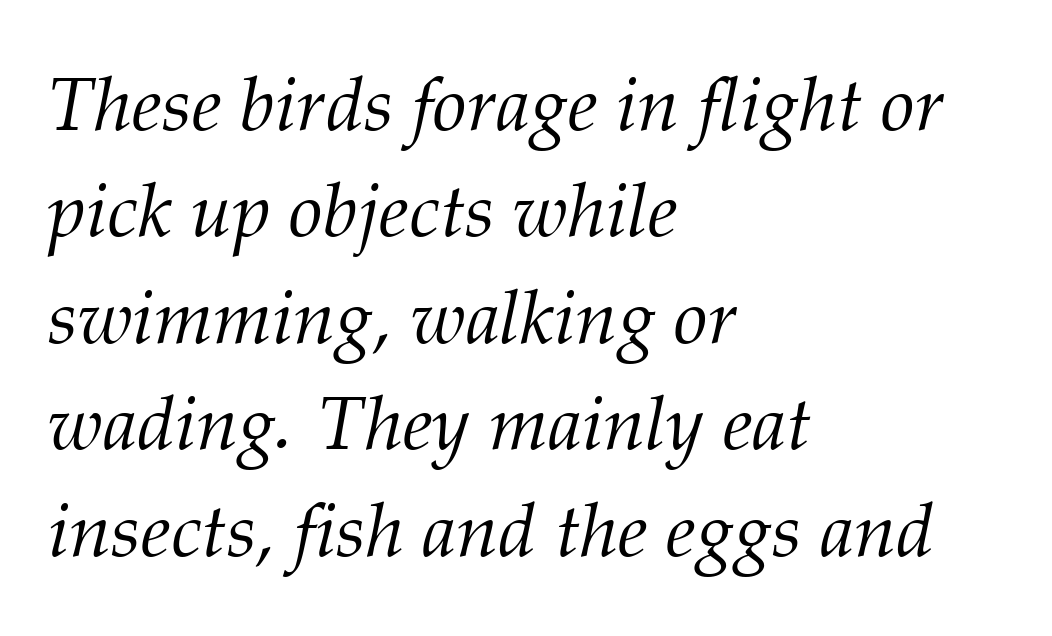
The rendering uses natural spacing where letterforms have individual widths. To sum up the face: it has serifs. Line beginnings align vertically; line endings do not. This reads as an unemphasized weight, regular at the heaviest. Italic? Definitely — the glyphs are oblique.
